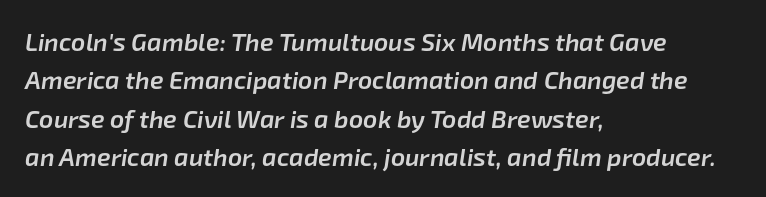
The image shows 25 px text type, italic (leaning right); set left-aligned, normal line spacing (1.54x), normal letter spacing, not underlined.
